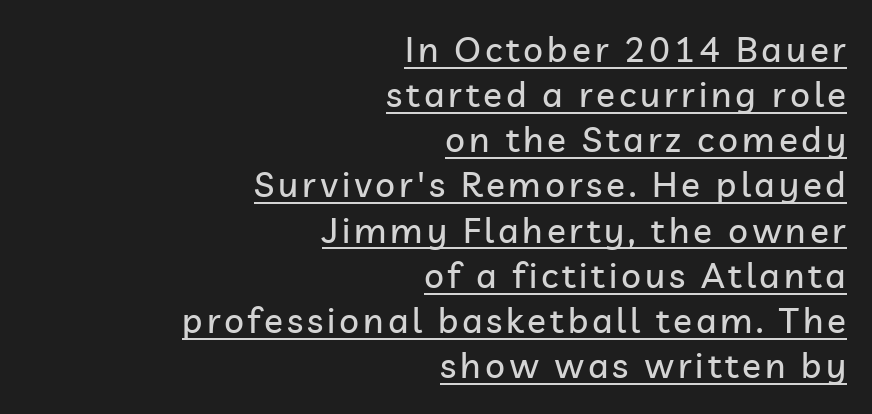
The image shows 35 px sans-serif type, upright; set right-aligned, normal line spacing (1.29x), underlined; low stroke contrast and a medium x-height.
